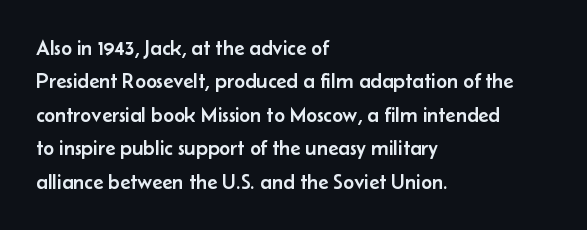
{"italic": "no", "underline": "no", "align": "left", "line_spacing": "normal", "line_spacing_ratio": 1.59, "letter_spacing": "normal", "letter_spacing_em": 0.0, "glyph_px": 21}
